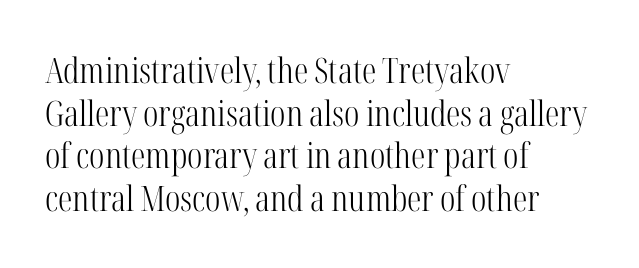
Clear beneath every line of the passage. I'd call this a serif setting — the letters wear small feet. Italic? Not at all — the glyphs are vertical. Heft: none added — not bold. The rendering keeps characters at their native spacing.
